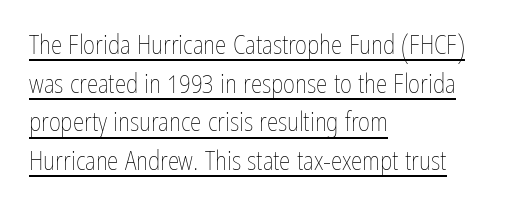
The image shows 26 px text type, upright; set left-aligned, normal line spacing (1.49x), normal letter spacing, underlined.
